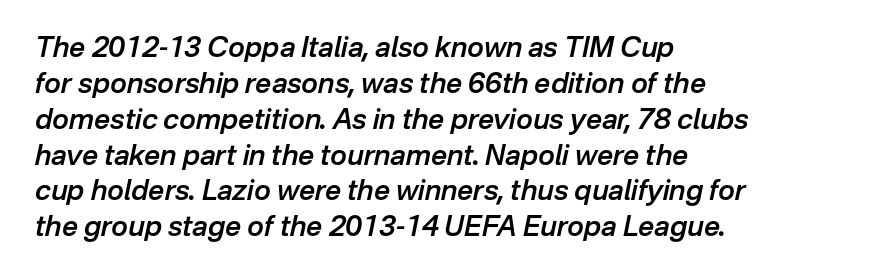
Q: Is the text bold? A: Semi-bold.
Q: Is the text italic (slanted)? A: Yes, it leans right by about 12 degrees.
Q: Is the text underlined? A: No.
Q: How is the paragraph aligned? A: Left-aligned.
Q: Is the spacing between letters normal or unusually wide? A: Normal.
Q: Is the spacing between lines tight, normal or loose? A: Normal.
Q: Width (condensed, normal, or wide)? A: Normal.
Q: Stroke contrast? A: Low.
Q: x-height? A: Medium.
Q: Monospaced? A: No.
